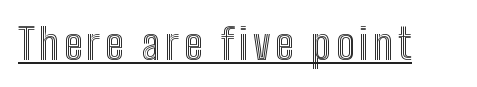
Q: Is the text italic (slanted)? A: No, it is upright.
Q: Is the text underlined? A: Yes.
Q: Width (condensed, normal, or wide)? A: Condensed.
Q: x-height? A: Medium.
Q: Monospaced? A: No.
